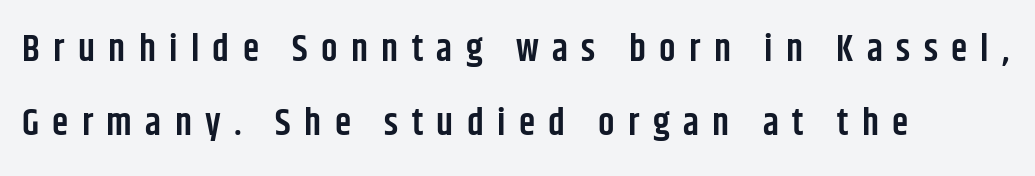
Does the weight exceed regular? Yes, but only to semibold. Caption: multi-line text, flush left, ragged right. Interline gaps are noticeably wide in this sample. Do the characters align in a grid? No, the font is proportional. No feet cap the strokes, marking this as sans-serif type.
